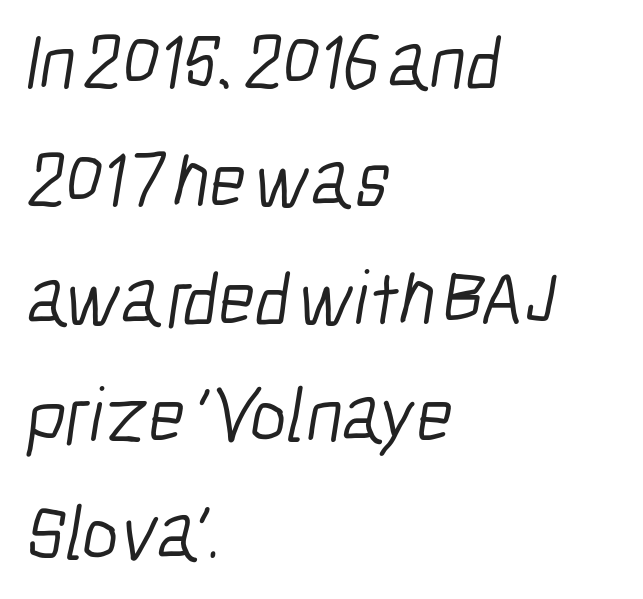
Q: Is the text bold? A: No.
Q: Is the typeface a serif or a sans-serif typeface? A: Sans-serif.
Q: Is the text underlined? A: No.
Q: How is the paragraph aligned? A: Left-aligned.
Q: Is the spacing between letters normal or unusually wide? A: Normal.
Q: Is the spacing between lines tight, normal or loose? A: Normal.
Q: Width (condensed, normal, or wide)? A: Condensed.
Q: Stroke contrast? A: Low.
Q: x-height? A: Medium.
Q: Monospaced? A: No.
